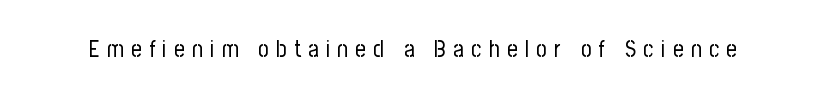
{"italic": "no", "bold": "no", "underline": "no", "letter_spacing": "wide", "letter_spacing_em": 0.32, "glyph_px": 23}
